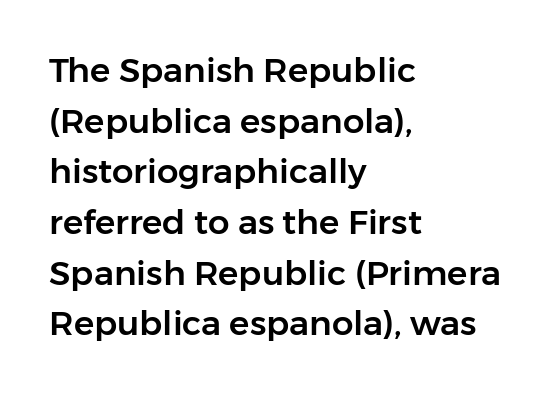
{"serif": "no", "italic": "no", "width": "normal", "stroke_contrast": "low", "x_height": "medium", "monospaced": "no", "underline": "no", "align": "left", "line_spacing": "normal", "line_spacing_ratio": 1.49, "letter_spacing": "normal", "letter_spacing_em": 0.0, "glyph_px": 34}
